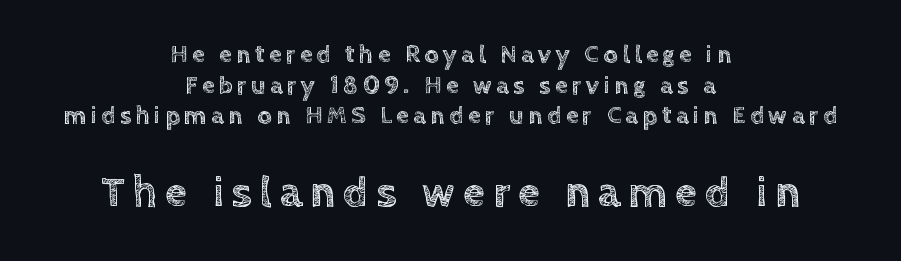
{"italic": "no", "width": "normal", "x_height": "large", "monospaced": "no", "underline": "no", "align": "center", "line_spacing_ratio": 1.23, "larger_block": "second", "size_ratio": 1.76, "glyph_px": 44}
